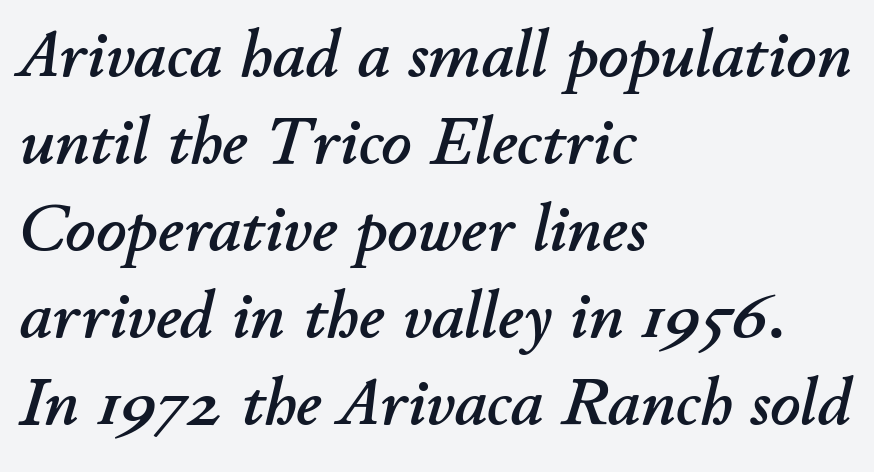
{"italic": "yes", "lean": "right", "slant_degrees": 11, "width": "normal", "stroke_contrast": "low", "x_height": "small", "monospaced": "no", "underline": "no", "align": "left", "line_spacing": "normal", "line_spacing_ratio": 1.32, "letter_spacing": "normal", "letter_spacing_em": 0.0, "glyph_px": 66}
